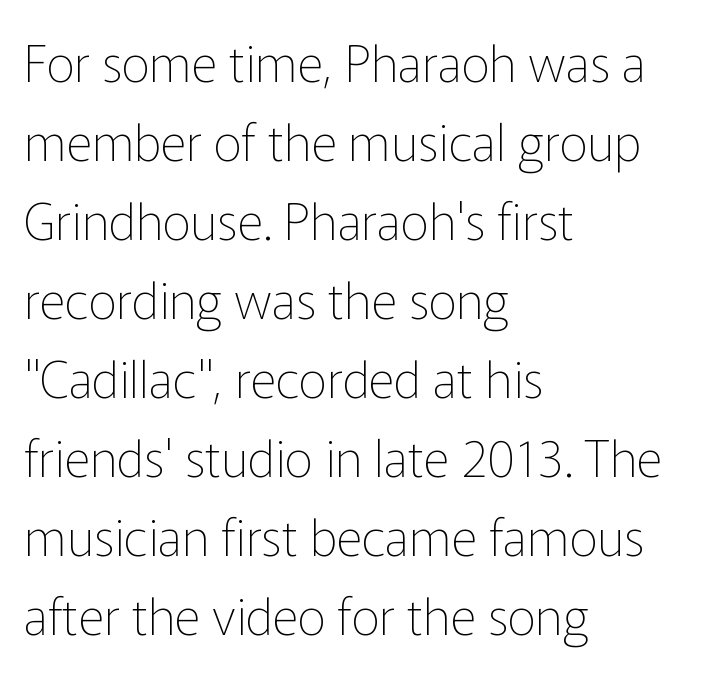
The image shows 50 px thin sans-serif type, upright; set left-aligned, normal line spacing (1.58x), normal letter spacing, not underlined; low stroke contrast and a medium x-height.
